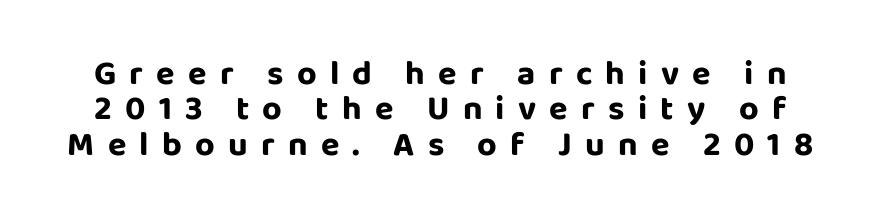
{"serif": "no", "italic": "no", "bold": "yes", "weight": "bold", "width": "normal", "stroke_contrast": "low", "x_height": "large", "monospaced": "no", "underline": "no", "line_spacing": "tight", "line_spacing_ratio": 1.04, "letter_spacing": "wide", "letter_spacing_em": 0.39, "glyph_px": 34}
